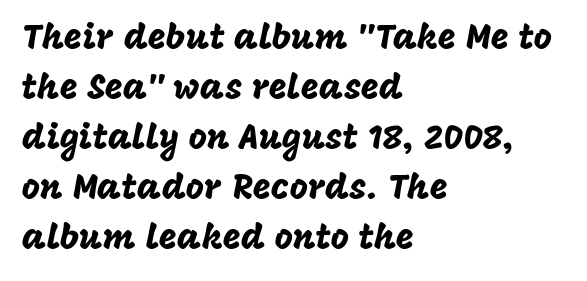
Check where the strokes stop: nothing finishes them off — pure sans. The setting favours the left margin, as ordinary paragraphs usually do. The space between consecutive lines is moderate. The line texture is even and compact thanks to regular tracking.
